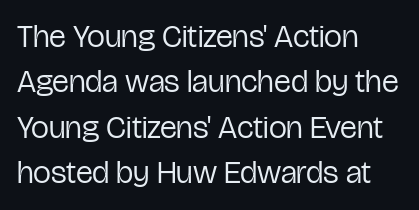
{"serif": "no", "italic": "no", "bold": "no", "weight": "regular", "width": "condensed", "stroke_contrast": "low", "x_height": "medium", "monospaced": "no", "underline": "no", "align": "left", "line_spacing": "normal", "line_spacing_ratio": 1.42, "letter_spacing": "normal", "letter_spacing_em": 0.0, "glyph_px": 32}
